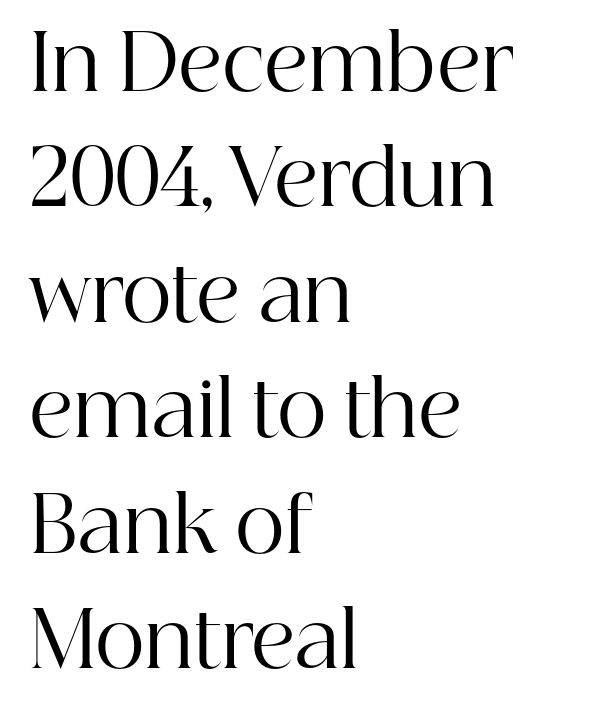
The image shows 77 px regular-weight serif type, upright; set left-aligned, normal line spacing (1.5x), normal letter spacing, not underlined; high stroke contrast and a medium x-height.
